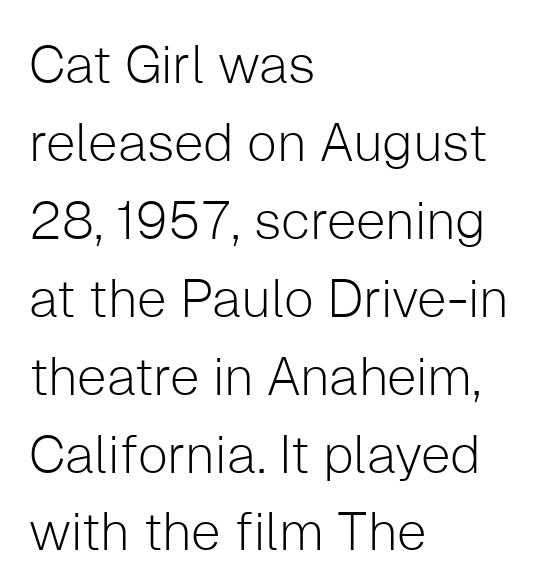
Q: Is the text bold? A: No.
Q: Is the text italic (slanted)? A: No, it is upright.
Q: Is the typeface a serif or a sans-serif typeface? A: Sans-serif.
Q: Is the text underlined? A: No.
Q: How is the paragraph aligned? A: Left-aligned.
Q: Is the spacing between letters normal or unusually wide? A: Normal.
Q: Is the spacing between lines tight, normal or loose? A: Normal.
Q: Width (condensed, normal, or wide)? A: Normal.
Q: Stroke contrast? A: Low.
Q: x-height? A: Medium.
Q: Monospaced? A: No.
